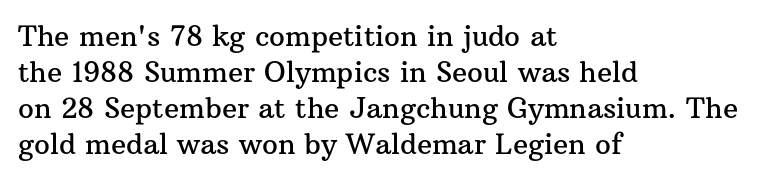
Q: Is the text italic (slanted)? A: No, it is upright.
Q: Is the typeface a serif or a sans-serif typeface? A: Serif.
Q: Is the text underlined? A: No.
Q: How is the paragraph aligned? A: Left-aligned.
Q: Is the spacing between letters normal or unusually wide? A: Normal.
Q: Is the spacing between lines tight, normal or loose? A: Normal.
Q: Width (condensed, normal, or wide)? A: Normal.
Q: Stroke contrast? A: Medium.
Q: x-height? A: Medium.
Q: Monospaced? A: No.
